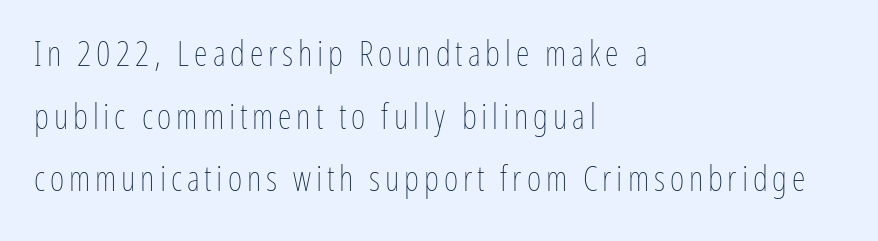
The image shows 35 px thin, condensed type, upright; set left-aligned, line spacing 1.79x, not underlined; low stroke contrast and a medium x-height.
